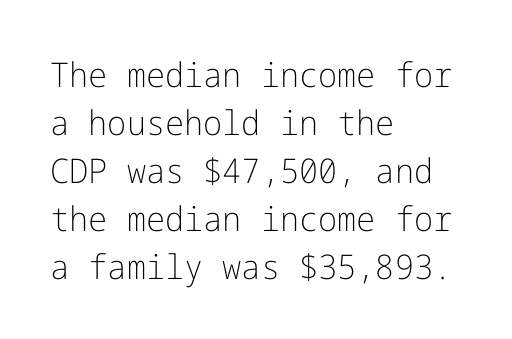
Q: Is the text bold? A: No.
Q: Is the text italic (slanted)? A: No, it is upright.
Q: Is the typeface a serif or a sans-serif typeface? A: Sans-serif.
Q: Is the text underlined? A: No.
Q: How is the paragraph aligned? A: Left-aligned.
Q: Is the spacing between letters normal or unusually wide? A: Normal.
Q: Is the spacing between lines tight, normal or loose? A: Normal.
Q: Width (condensed, normal, or wide)? A: Normal.
Q: Stroke contrast? A: Low.
Q: x-height? A: Medium.
